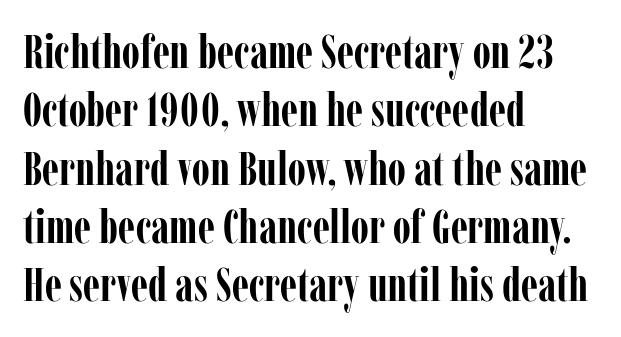
Q: Is the text bold? A: Yes.
Q: Is the text italic (slanted)? A: No, it is upright.
Q: Is the typeface a serif or a sans-serif typeface? A: Serif.
Q: Is the text underlined? A: No.
Q: How is the paragraph aligned? A: Left-aligned.
Q: Is the spacing between letters normal or unusually wide? A: Normal.
Q: Width (condensed, normal, or wide)? A: Condensed.
Q: Stroke contrast? A: Low.
Q: x-height? A: Medium.
Q: Monospaced? A: No.
